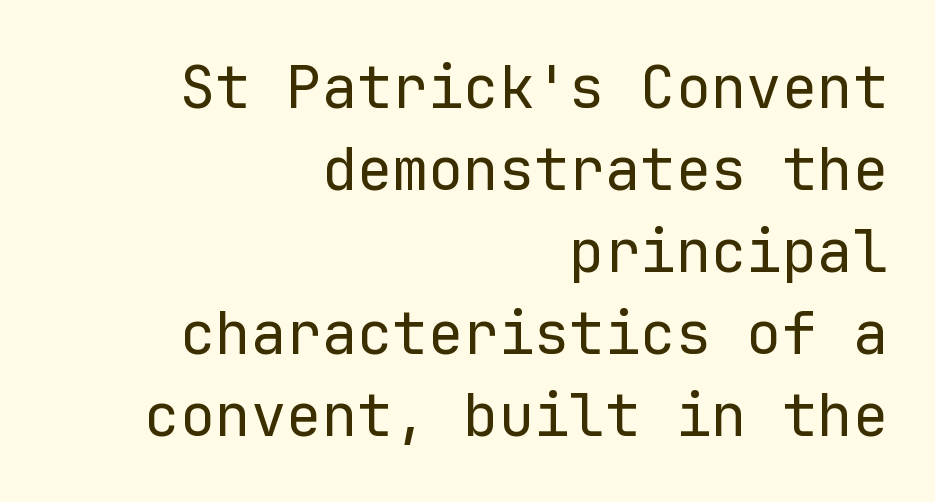
The characters display no serif detailing; their extremities are plain. These lines stack with their right ends in a neat column. Vertically, the passage feels balanced, rows spaced as you'd expect. Plain, unruled lines of type.
